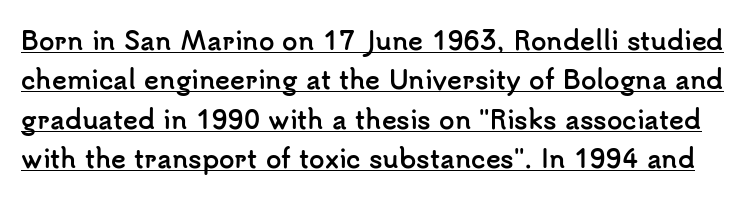
The image shows 25 px bold type, upright; set normal line spacing (1.58x), normal letter spacing, underlined.
